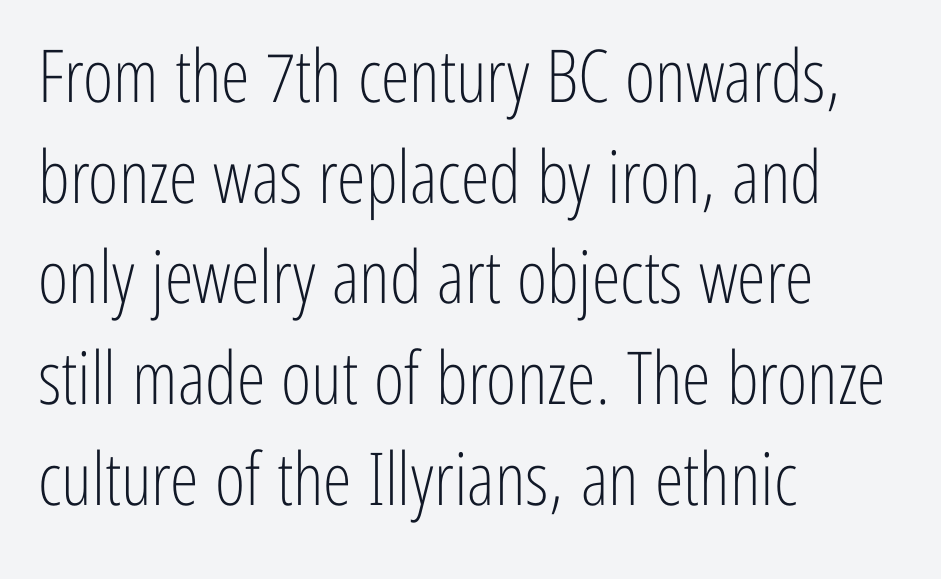
Q: Is the text bold? A: No.
Q: Is the text italic (slanted)? A: No, it is upright.
Q: Is the typeface a serif or a sans-serif typeface? A: Sans-serif.
Q: Is the text underlined? A: No.
Q: How is the paragraph aligned? A: Left-aligned.
Q: Is the spacing between letters normal or unusually wide? A: Normal.
Q: Is the spacing between lines tight, normal or loose? A: Normal.
Q: Width (condensed, normal, or wide)? A: Condensed.
Q: Stroke contrast? A: Low.
Q: x-height? A: Medium.
Q: Monospaced? A: No.
